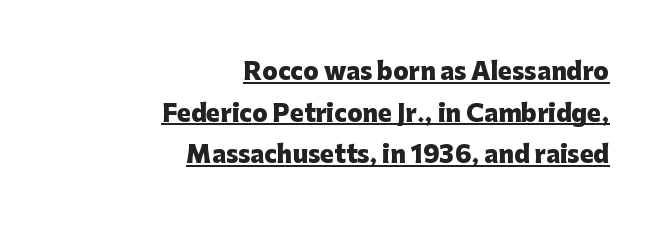
Q: Is the text bold? A: Yes.
Q: Is the text italic (slanted)? A: No, it is upright.
Q: Is the text underlined? A: Yes.
Q: How is the paragraph aligned? A: Right-aligned.
Q: Is the spacing between letters normal or unusually wide? A: Normal.
